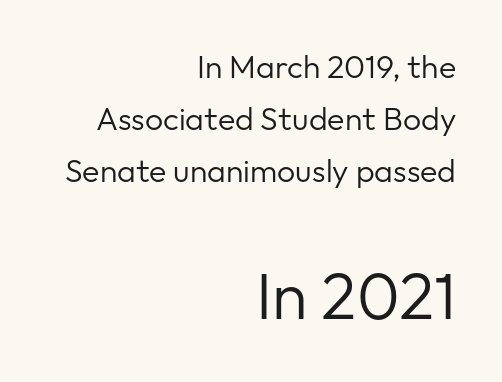
Think of a printed novel: that variable character pitch is what you see here. A sans-serif font was chosen for this passage. Letters rest on an invisible, unmarked baseline. Every stem runs plumb, perpendicular to the baseline.
